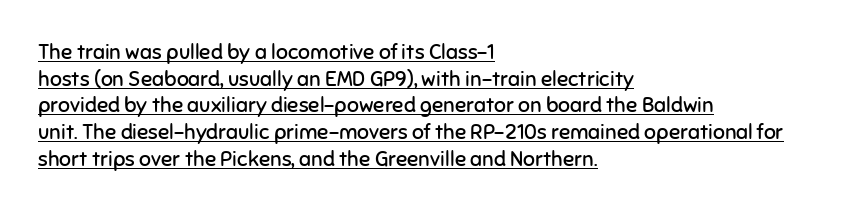
{"italic": "no", "bold": "no", "underline": "yes", "align": "left", "line_spacing": "normal", "line_spacing_ratio": 1.27, "letter_spacing": "normal", "letter_spacing_em": 0.0, "glyph_px": 21}
